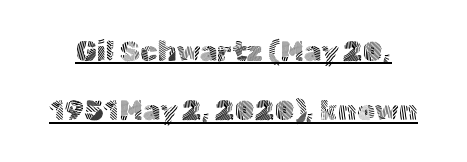
Somebody hit Ctrl+U on this one — the words are underlined. No chunkiness to these letters — they're not bold. Widely set lines give the paragraph a tall, airy silhouette. To sum up the face: it is a sans, with no serifs. Characters follow at the spacing the type designer built in.
